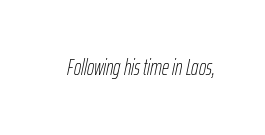
Compared with typical body copy, the letter spacing here is the same. Style check: oblique. Stems here are at most as thick as an everyday book face. Bare-footed words on every line.
